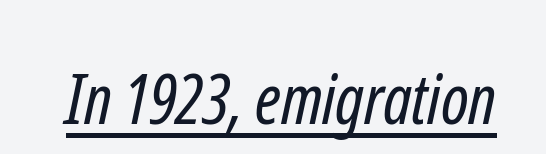
Nobody touched the tracking dial on this one. Students, observe the line beneath the letters — that is underlining. Looks like regular typesetting: each glyph gets only the width it needs. The font family rendered here belongs to the sans-serif group. Summary of weight: not heavy and not bold.
